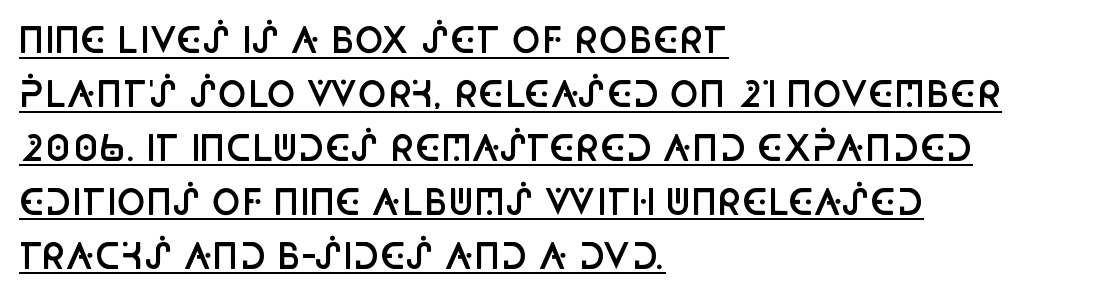
The image shows 35 px semibold, condensed sans-serif type, upright; set left-aligned, normal line spacing (1.54x), normal letter spacing, underlined; low stroke contrast and a large x-height.
